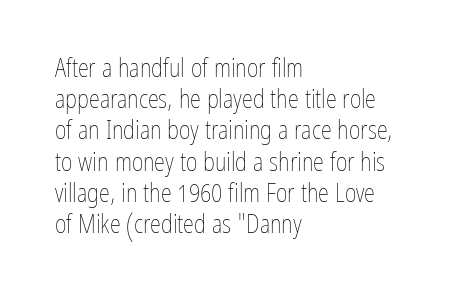
{"italic": "no", "bold": "no", "underline": "no", "align": "left", "line_spacing": "normal", "line_spacing_ratio": 1.25, "letter_spacing": "normal", "letter_spacing_em": 0.0, "glyph_px": 25}
